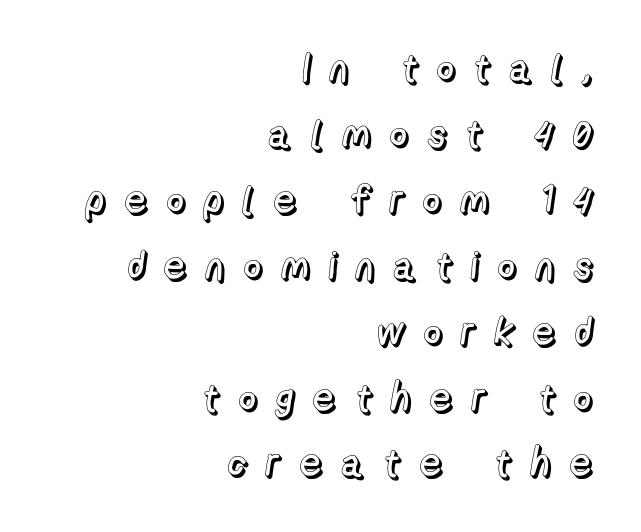
Q: Is the text italic (slanted)? A: Yes.
Q: Is the text underlined? A: No.
Q: How is the paragraph aligned? A: Right-aligned.
Q: Is the spacing between letters normal or unusually wide? A: Unusually wide.
Q: Is the spacing between lines tight, normal or loose? A: Normal.
Q: Width (condensed, normal, or wide)? A: Normal.
Q: x-height? A: Medium.
Q: Monospaced? A: No.
